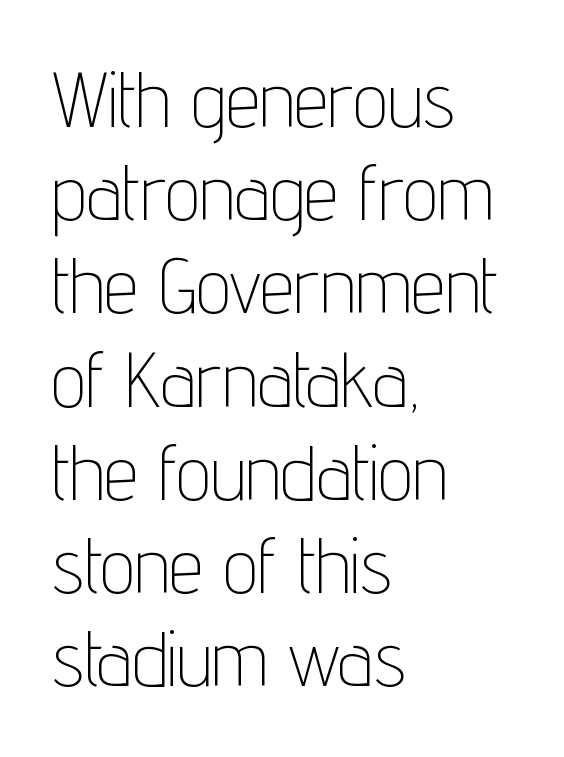
The typesetting does not lean heavy: it is not bold. The paragraph has a hard left edge and a soft right edge. The words here are not underlined. In terms of posture, this sample is upright.
